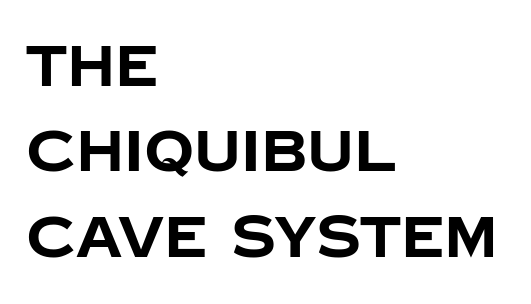
The paragraph has a hard left edge and a soft right edge. The typeface chosen for these lines omits serifs. Proportional: the letters do not fall into vertical columns. These lines keep a tight, regular rhythm from letter to letter.
